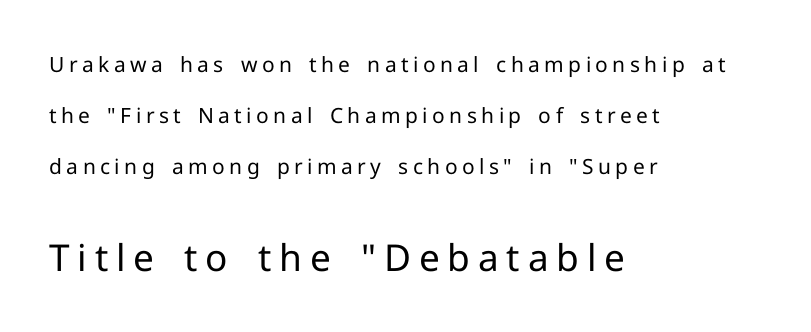
Stroke thickness stays within the range of a standard reading face or lighter. Layout note: lines flush left. Which of the two is more prominent by size? The second, at the bottom. How are the letters spaced? Widely, with obvious added tracking. The type family on display is of the sans-serif kind. Posture: upright roman.
